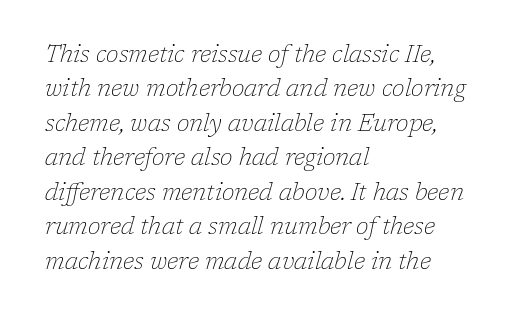
Q: Is the text bold? A: No.
Q: Is the text italic (slanted)? A: Yes, it leans right by about 17 degrees.
Q: Is the text underlined? A: No.
Q: How is the paragraph aligned? A: Left-aligned.
Q: Is the spacing between letters normal or unusually wide? A: Normal.
Q: Is the spacing between lines tight, normal or loose? A: Normal.
